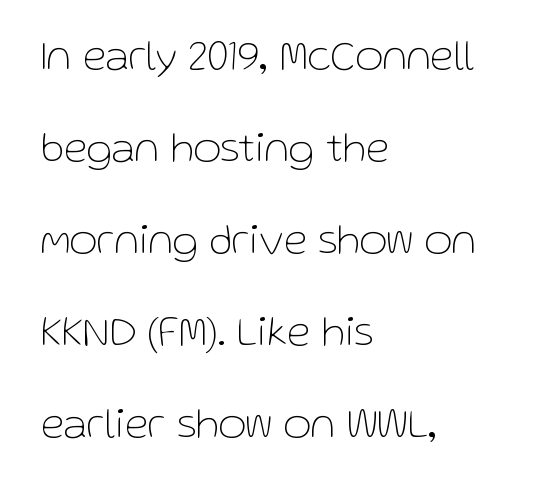
The image shows 43 px thin sans-serif type, upright; set left-aligned, loose line spacing (2.14x), normal letter spacing, not underlined; low stroke contrast and a medium x-height.
